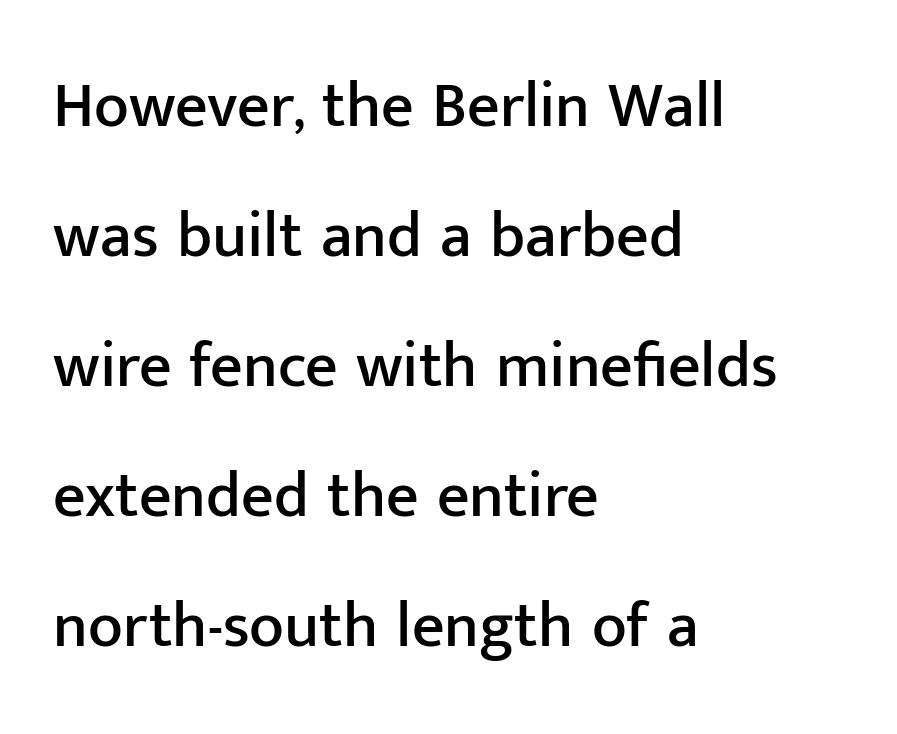
Q: Is the text italic (slanted)? A: No, it is upright.
Q: Is the typeface a serif or a sans-serif typeface? A: Sans-serif.
Q: Is the text underlined? A: No.
Q: How is the paragraph aligned? A: Left-aligned.
Q: Is the spacing between letters normal or unusually wide? A: Normal.
Q: Is the spacing between lines tight, normal or loose? A: Loose.
Q: Width (condensed, normal, or wide)? A: Normal.
Q: Stroke contrast? A: Low.
Q: x-height? A: Medium.
Q: Monospaced? A: No.
